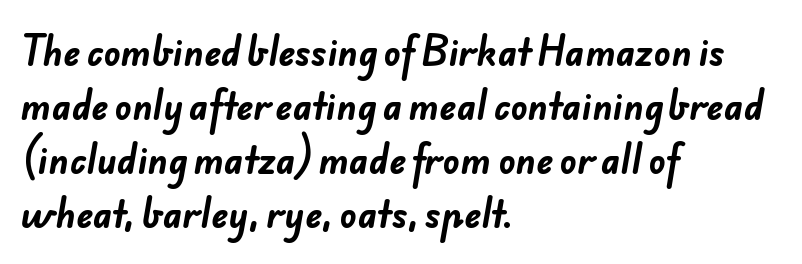
{"serif": "no", "bold": "yes", "weight": "bold", "width": "normal", "stroke_contrast": "low", "x_height": "small", "monospaced": "no", "underline": "no", "align": "left", "line_spacing": "normal", "line_spacing_ratio": 1.54, "letter_spacing": "normal", "letter_spacing_em": 0.0, "glyph_px": 35}
